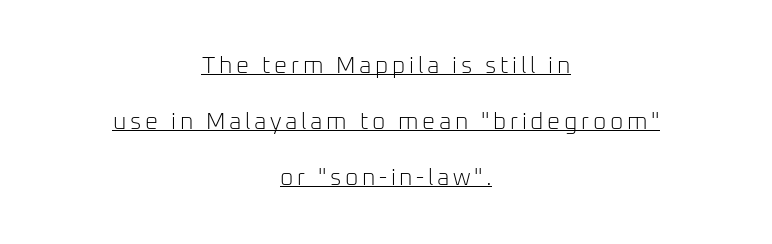
{"italic": "no", "bold": "no", "underline": "yes", "align": "center", "line_spacing": "loose", "line_spacing_ratio": 2.43, "glyph_px": 23}
